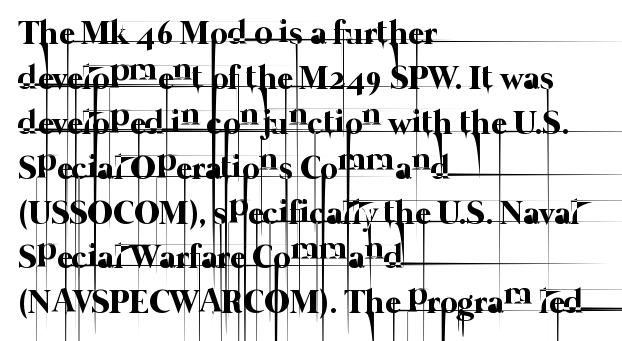
Is the letter spacing exaggerated? No — it looks like the ordinary default. Horizontal bands of white between lines are of average thickness. Bare-footed words on every line. No chunkiness to these letters — they're not bold. This sample has the flowing, uneven cadence of proportional lettering.
